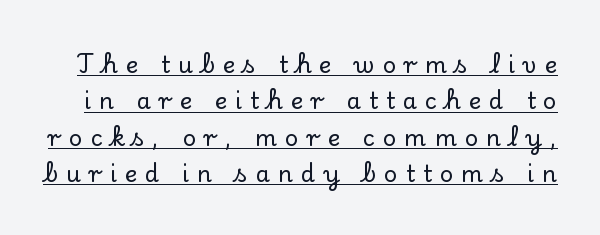
{"italic": "no", "underline": "yes", "line_spacing": "normal", "line_spacing_ratio": 1.58, "letter_spacing": "wide", "letter_spacing_em": 0.35, "glyph_px": 23}
